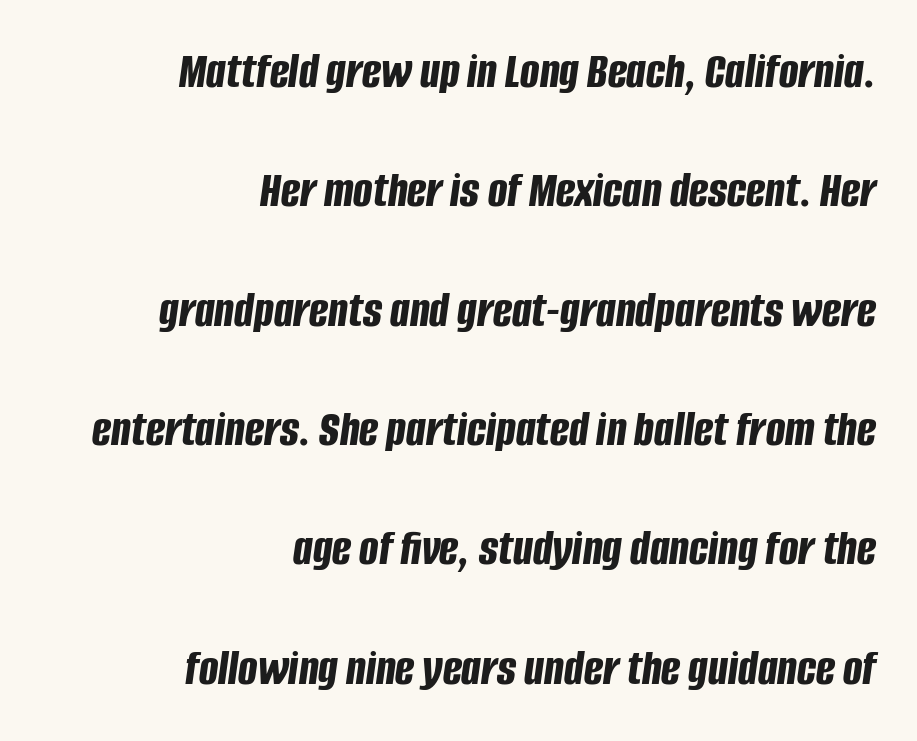
{"italic": "yes", "lean": "right", "slant_degrees": 8, "bold": "yes", "weight": "bold", "width": "condensed", "stroke_contrast": "low", "x_height": "large", "monospaced": "no", "underline": "no", "align": "right", "line_spacing": "loose", "line_spacing_ratio": 2.34, "letter_spacing": "normal", "letter_spacing_em": 0.0, "glyph_px": 51}
